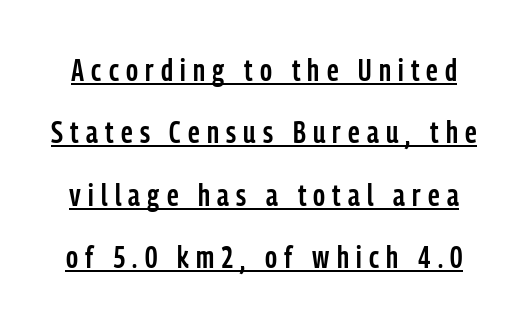
{"serif": "no", "italic": "no", "bold": "semi", "weight": "semibold", "width": "condensed", "stroke_contrast": "low", "x_height": "medium", "monospaced": "no", "underline": "yes", "line_spacing": "loose", "line_spacing_ratio": 2.08, "letter_spacing": "wide", "letter_spacing_em": 0.24, "glyph_px": 30}
